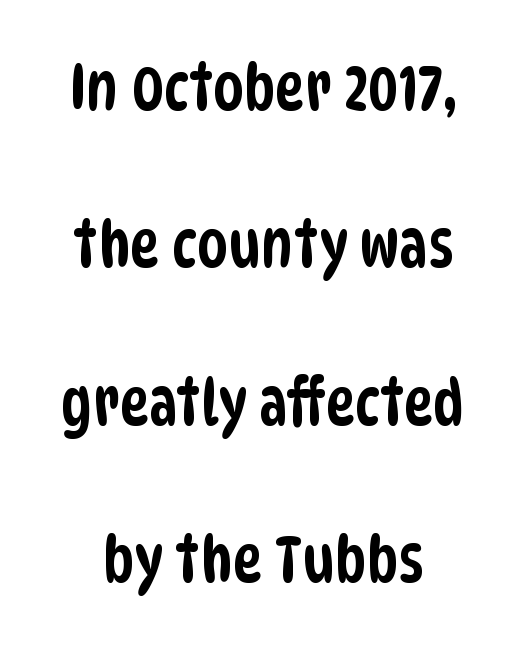
No feet cap the strokes, marking this as sans-serif type. The face used here is proportionally spaced, like ordinary book or web type. The line texture is even and compact thanks to regular tracking. Beneath every word, the page is bare.
